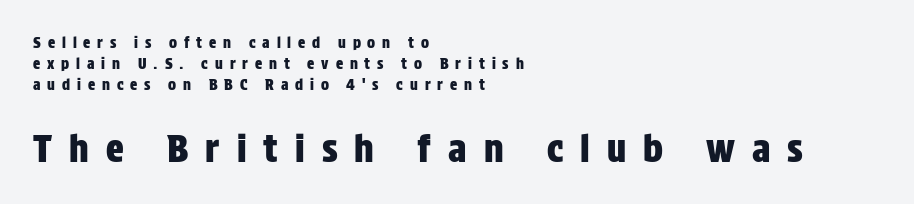
The image shows 37 px condensed sans-serif type, upright; set left-aligned, normal line spacing (1.4x), unusually wide letter spacing (+0.46 em), not underlined; the second (bottom) block is 2.47x larger; low stroke contrast and a large x-height.
